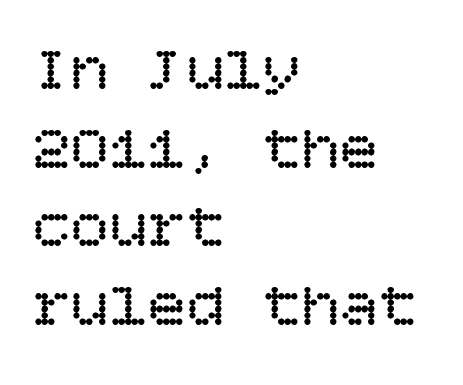
{"italic": "no", "bold": "no", "weight": "regular", "width": "normal", "stroke_contrast": "low", "x_height": "large", "underline": "no", "align": "left", "line_spacing_ratio": 1.23, "letter_spacing": "normal", "letter_spacing_em": 0.0, "glyph_px": 64}
